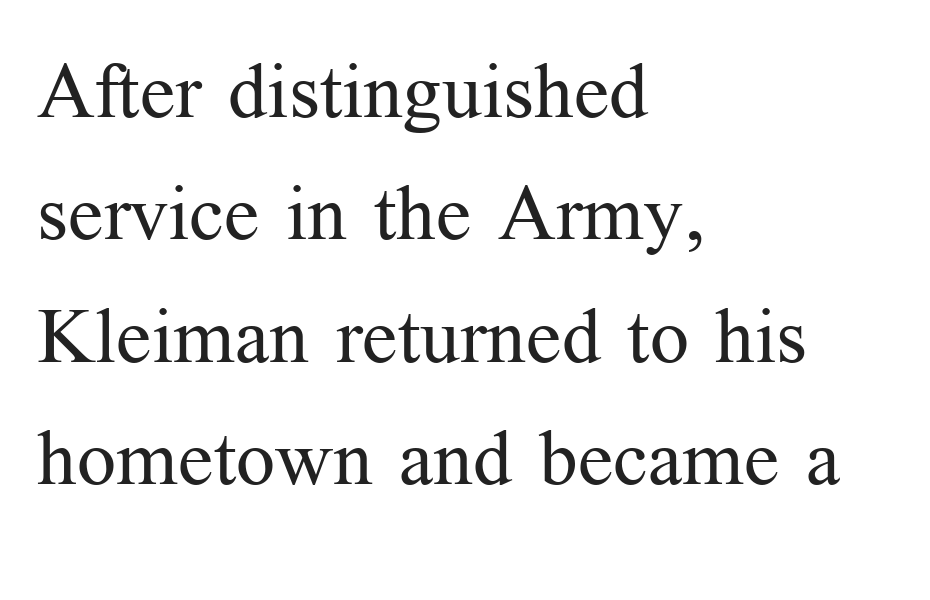
{"serif": "yes", "italic": "no", "bold": "no", "weight": "regular", "width": "normal", "stroke_contrast": "medium", "x_height": "medium", "monospaced": "no", "underline": "no", "align": "left", "line_spacing": "normal", "line_spacing_ratio": 1.59, "letter_spacing": "normal", "letter_spacing_em": 0.0, "glyph_px": 77}
